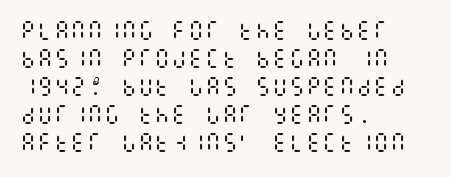
{"italic": "no", "bold": "no", "underline": "no", "align": "left", "line_spacing": "normal", "line_spacing_ratio": 1.33, "letter_spacing": "normal", "letter_spacing_em": 0.0, "glyph_px": 21}
